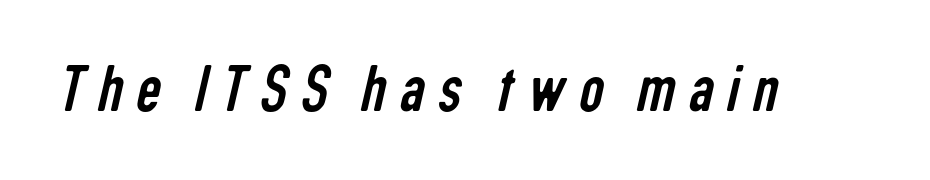
A sans-serif font was chosen for this passage. Nothing heavy about these letters — not bold at all. Unmarked baselines from the first word to the last. Looks like regular typesetting: each glyph gets only the width it needs.
